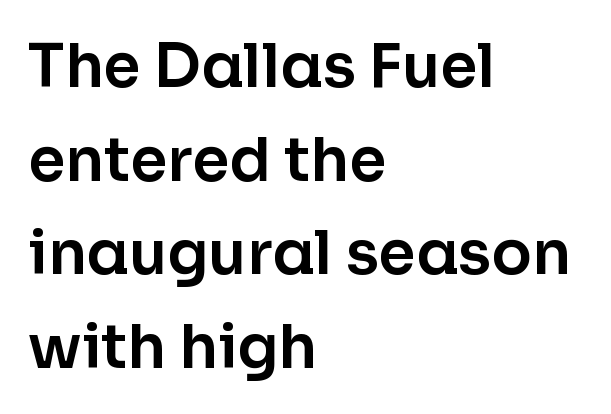
Q: Is the text italic (slanted)? A: No, it is upright.
Q: Is the typeface a serif or a sans-serif typeface? A: Sans-serif.
Q: Is the text underlined? A: No.
Q: How is the paragraph aligned? A: Left-aligned.
Q: Is the spacing between letters normal or unusually wide? A: Normal.
Q: Is the spacing between lines tight, normal or loose? A: Normal.
Q: Width (condensed, normal, or wide)? A: Normal.
Q: Stroke contrast? A: Low.
Q: x-height? A: Medium.
Q: Monospaced? A: No.
